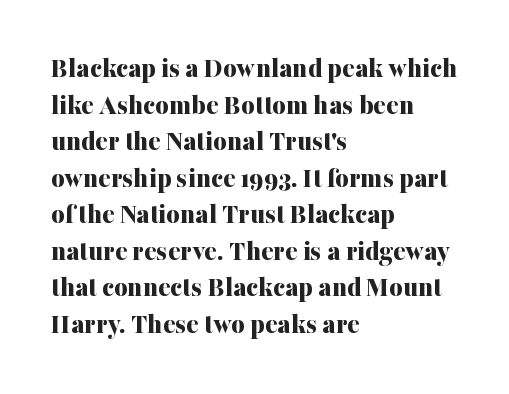
The image shows 29 px bold serif type, upright; set left-aligned, normal line spacing (1.26x), normal letter spacing, not underlined; medium stroke contrast and a medium x-height.
